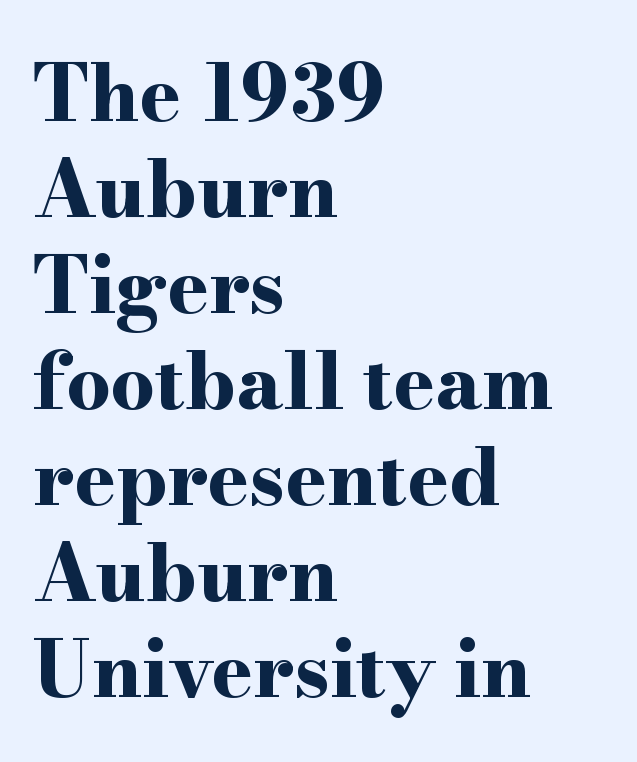
Q: Is the text bold? A: Yes.
Q: Is the text italic (slanted)? A: No, it is upright.
Q: Is the typeface a serif or a sans-serif typeface? A: Serif.
Q: Is the text underlined? A: No.
Q: How is the paragraph aligned? A: Left-aligned.
Q: Is the spacing between letters normal or unusually wide? A: Normal.
Q: Width (condensed, normal, or wide)? A: Wide.
Q: Stroke contrast? A: High.
Q: x-height? A: Small.
Q: Monospaced? A: No.
